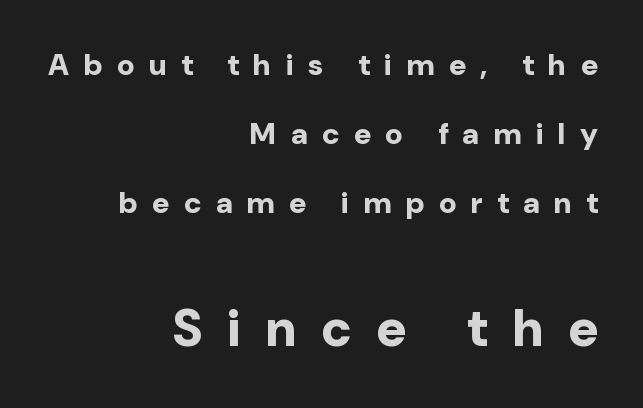
Proportional: the letters do not fall into vertical columns. The later block is typeset at a bigger size than the earlier block. A dark, heavy texture on the line: the type is bold. Font category for this specimen: sans-serif.
